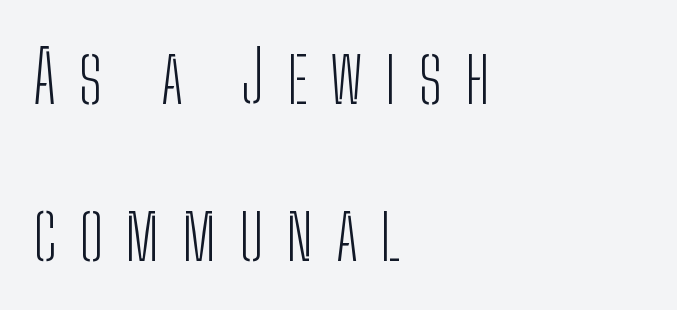
Q: Is the text bold? A: No.
Q: Is the text italic (slanted)? A: No, it is upright.
Q: Is the typeface a serif or a sans-serif typeface? A: Sans-serif.
Q: Is the text underlined? A: No.
Q: How is the paragraph aligned? A: Left-aligned.
Q: Is the spacing between letters normal or unusually wide? A: Unusually wide.
Q: Is the spacing between lines tight, normal or loose? A: Loose.
Q: Width (condensed, normal, or wide)? A: Condensed.
Q: Stroke contrast? A: Low.
Q: x-height? A: Medium.
Q: Monospaced? A: No.
